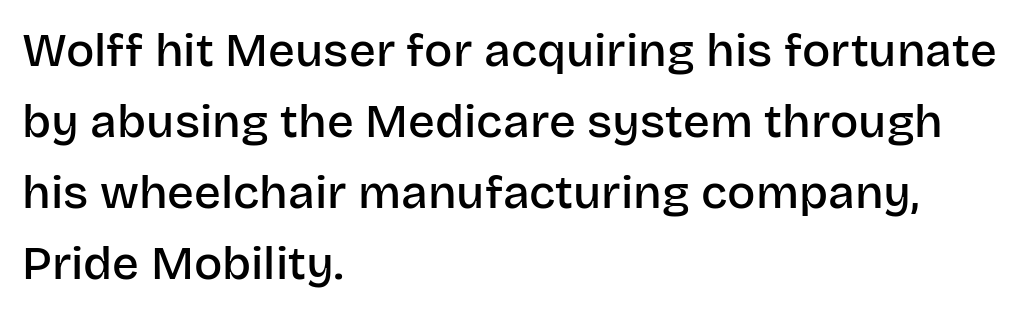
Q: Is the text bold? A: Semi-bold.
Q: Is the text italic (slanted)? A: No, it is upright.
Q: Is the typeface a serif or a sans-serif typeface? A: Sans-serif.
Q: Is the text underlined? A: No.
Q: How is the paragraph aligned? A: Left-aligned.
Q: Is the spacing between letters normal or unusually wide? A: Normal.
Q: Is the spacing between lines tight, normal or loose? A: Normal.
Q: Width (condensed, normal, or wide)? A: Normal.
Q: Stroke contrast? A: Low.
Q: x-height? A: Large.
Q: Monospaced? A: No.
